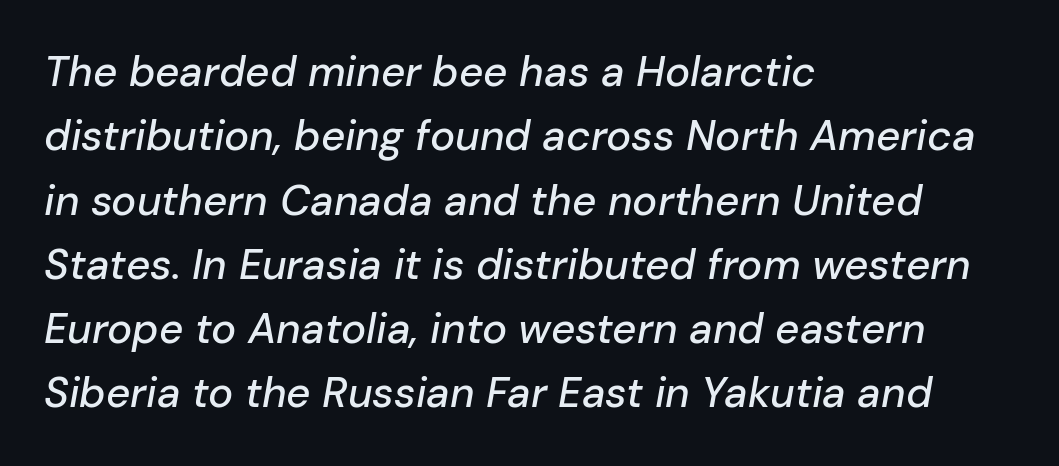
This is oblique type, the kind used for emphasis or titles. Visually the block forms a straight wall on the left and a jagged coastline on the right. There is no visible air inserted between adjacent glyphs. These lines sit exactly where default settings would place them.
